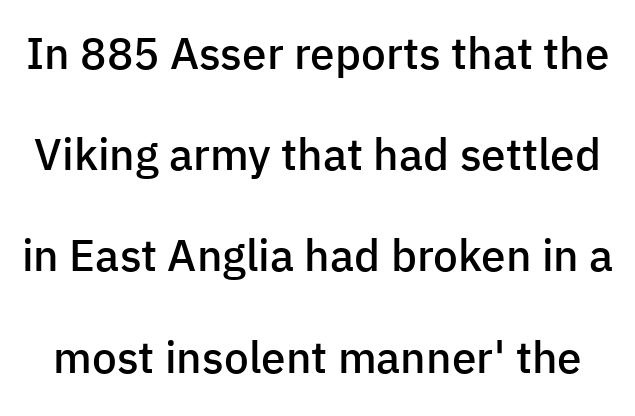
The image shows 44 px semibold sans-serif type, upright; set loose line spacing (2.3x), normal letter spacing, not underlined; low stroke contrast and a medium x-height.
